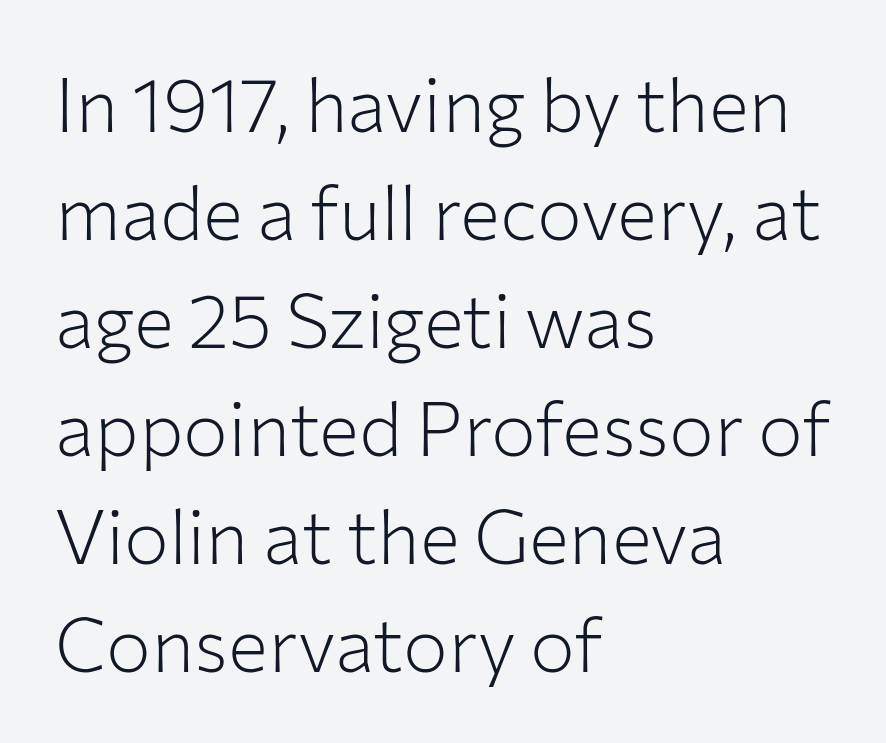
Where is the straight margin? On the left. The lettering stays uniformly vertical, giving the passage a roman look. Weight: regular or lighter. The rendering shows plain stroke endings on the letterforms — a sans-serif design. Proportional: the letters do not fall into vertical columns. Honestly, the letter spacing is just normal — you wouldn't notice it.
